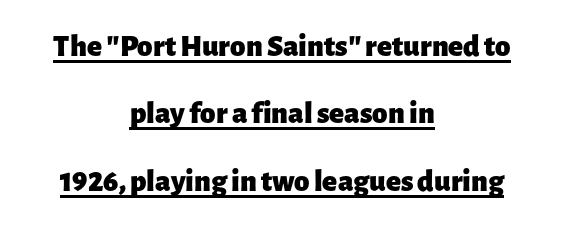
Upright lettering throughout. These lines carry a lot of weight — the face is fully bold. Do the characters align in a grid? No, the font is proportional. Caption: standard tracking, unaltered. I'd call this a sans setting — the letters go barefoot.
